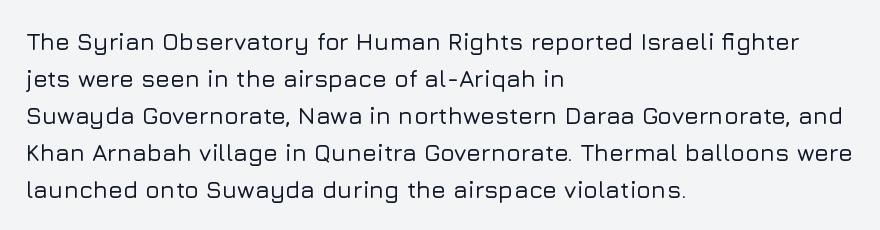
This is roman type, the default non-slanted kind. The lines in this sample share a left origin and differ only in where they stop. Glance below the letters and you will spot only blank space. The line-height multiplier appears to be the usual default. No extra tracking has been applied to these lines.
